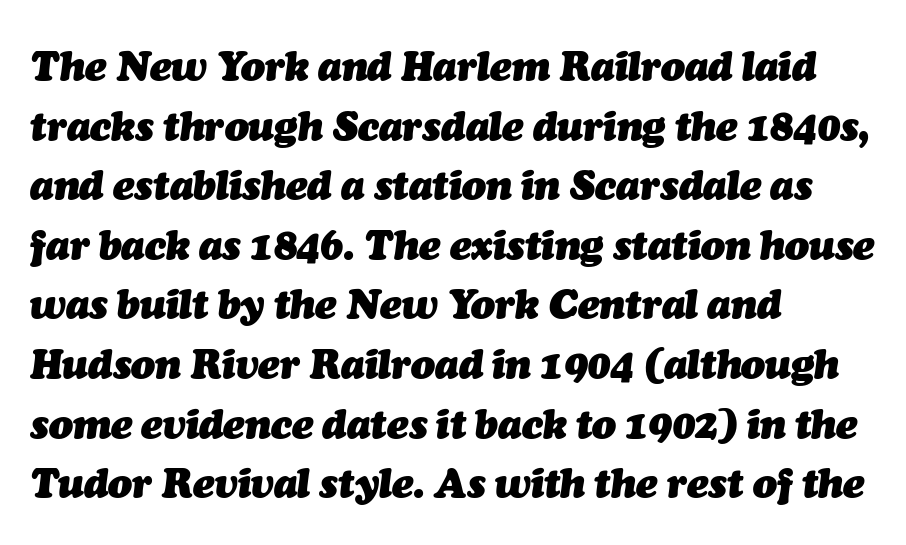
Q: Is the text bold? A: Yes.
Q: Is the text italic (slanted)? A: Yes, it leans right by about 7 degrees.
Q: Is the text underlined? A: No.
Q: How is the paragraph aligned? A: Left-aligned.
Q: Is the spacing between letters normal or unusually wide? A: Normal.
Q: Is the spacing between lines tight, normal or loose? A: Normal.
Q: Width (condensed, normal, or wide)? A: Normal.
Q: Stroke contrast? A: Medium.
Q: x-height? A: Medium.
Q: Monospaced? A: No.
